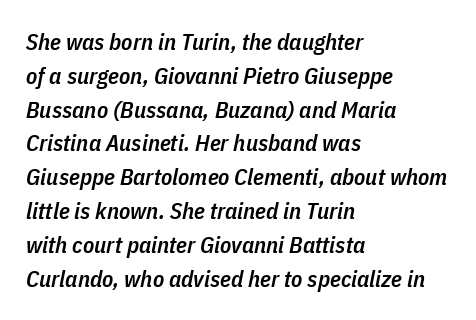
{"italic": "yes", "lean": "right", "slant_degrees": 11, "bold": "semi", "underline": "no", "align": "left", "line_spacing": "normal", "line_spacing_ratio": 1.47, "letter_spacing": "normal", "letter_spacing_em": 0.0, "glyph_px": 23}
